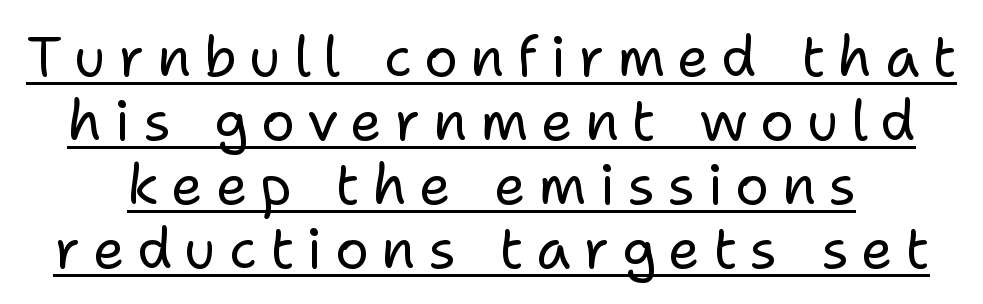
Looks like regular typesetting: each glyph gets only the width it needs. Font category for this specimen: sans-serif. Check the space under the baseline: a stroke is drawn there. The lettering holds an erect, upright posture throughout.
